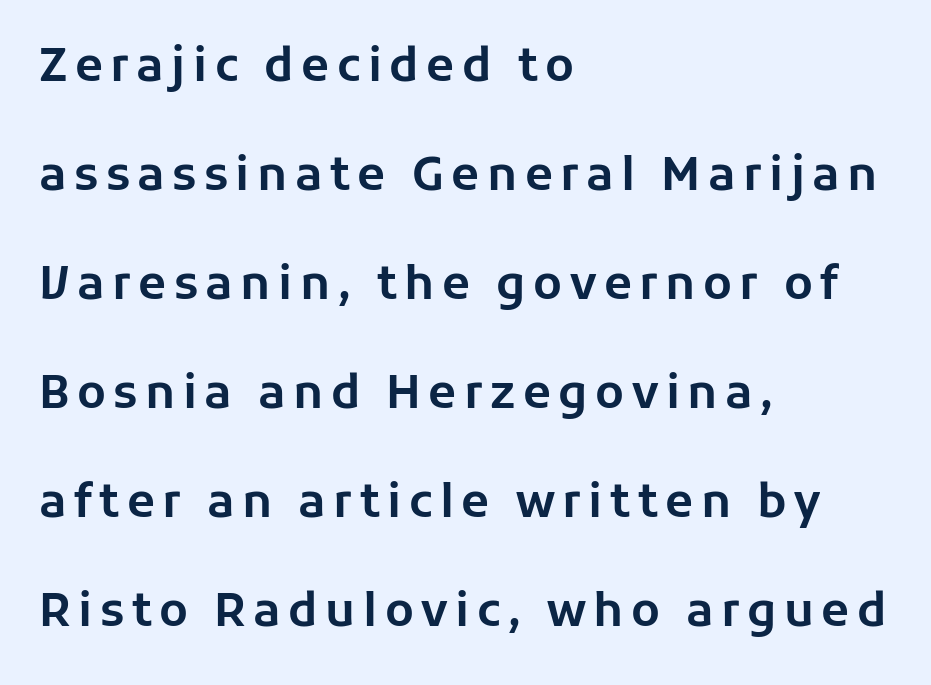
These lines are rendered in a variable-pitch font. A typesetter would label this face a sans. Descender tails drop into unmarked territory. Rendered with straight, roman letterforms. The vertical gap from one line to the next is large. Layout note: lines flush left.
